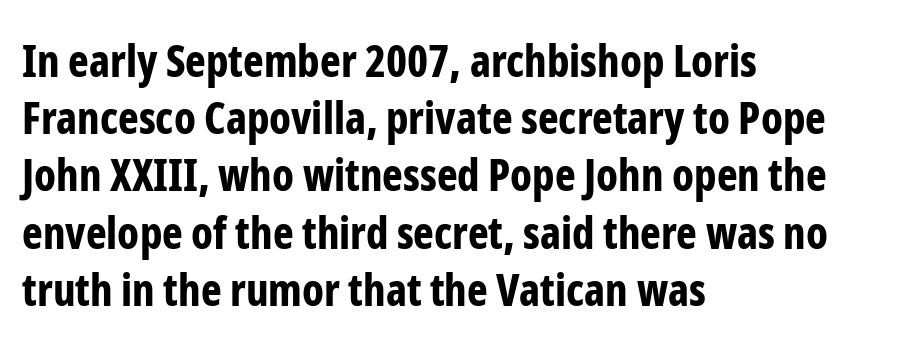
Q: Is the text bold? A: Yes.
Q: Is the text italic (slanted)? A: No, it is upright.
Q: Is the typeface a serif or a sans-serif typeface? A: Sans-serif.
Q: Is the text underlined? A: No.
Q: How is the paragraph aligned? A: Left-aligned.
Q: Is the spacing between letters normal or unusually wide? A: Normal.
Q: Is the spacing between lines tight, normal or loose? A: Normal.
Q: Width (condensed, normal, or wide)? A: Condensed.
Q: Stroke contrast? A: Low.
Q: x-height? A: Medium.
Q: Monospaced? A: No.
